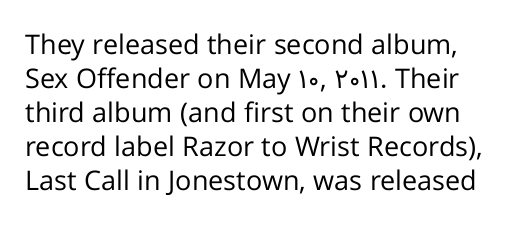
The foot of each line stays bare and open. Stems and bowls with no extra thickness — not bold. The space between consecutive lines is moderate. Posture: straight, roman, zero tilt.
